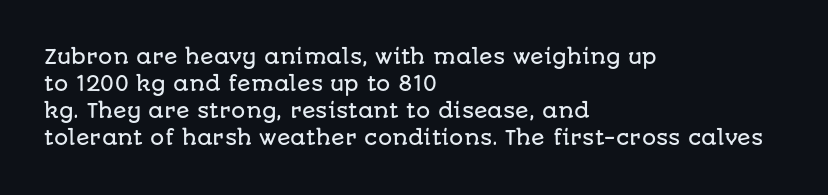
{"italic": "no", "underline": "no", "align": "left", "line_spacing": "normal", "line_spacing_ratio": 1.35, "letter_spacing": "normal", "letter_spacing_em": 0.0, "glyph_px": 20}
